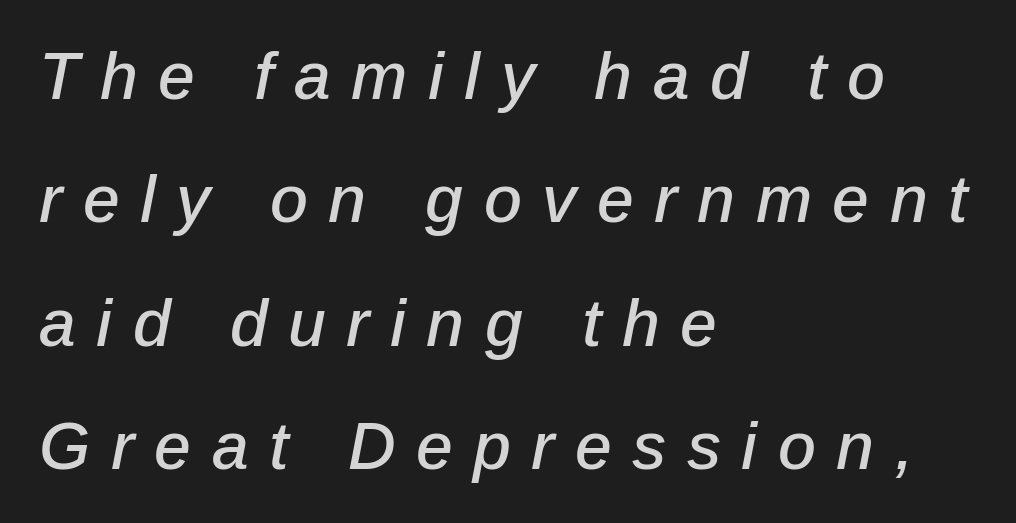
Q: Is the text italic (slanted)? A: Yes, it leans right by about 12 degrees.
Q: Is the text underlined? A: No.
Q: How is the paragraph aligned? A: Left-aligned.
Q: Is the spacing between letters normal or unusually wide? A: Unusually wide.
Q: Width (condensed, normal, or wide)? A: Normal.
Q: Stroke contrast? A: Low.
Q: x-height? A: Medium.
Q: Monospaced? A: No.
